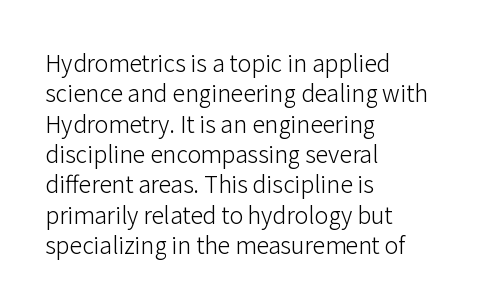
The image shows 23 px text type, upright; set left-aligned, normal line spacing (1.32x), normal letter spacing, not underlined.
